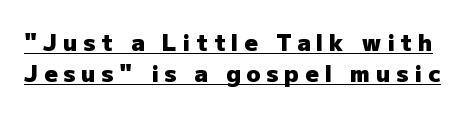
Emphasis is given by a line drawn under the lettering. Does the leading feel generous? No, just average. Every letter is thick-stroked: bold, no question. Do the letters lean? They stand straight.
